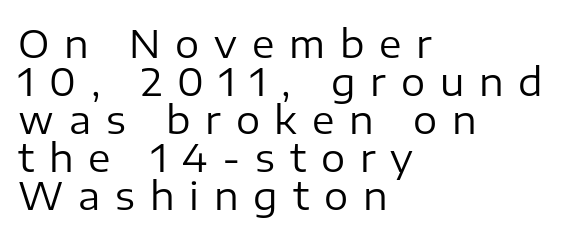
{"serif": "no", "italic": "no", "bold": "no", "weight": "regular", "width": "normal", "stroke_contrast": "low", "x_height": "medium", "monospaced": "no", "underline": "no", "align": "left", "line_spacing": "tight", "line_spacing_ratio": 1.0, "letter_spacing": "wide", "letter_spacing_em": 0.39, "glyph_px": 38}
